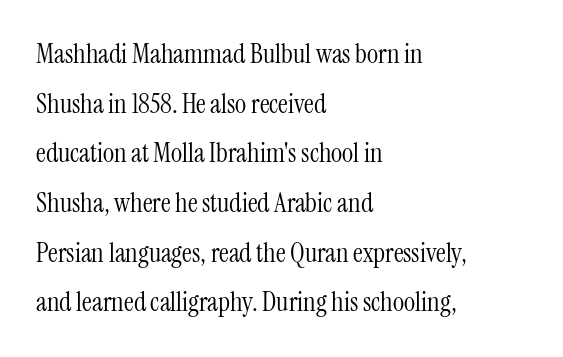
Here the glyphs are tracked normally, forming tight word shapes. Quick note: underline off. Every row of glyphs begins at an identical x-position on the left. Letters have the restrained weight of plain body copy at most.
